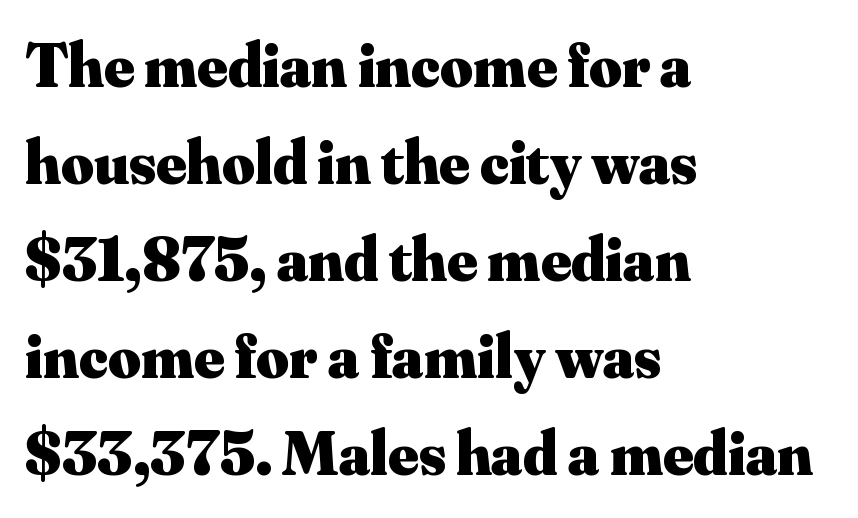
A serif font was chosen for this passage. The rendering uses natural spacing where letterforms have individual widths. Look at the tracking — it's just the regular setting, nothing added. The passage shown is emphatically bold. If you measured baseline to baseline, you'd find a middling distance. Beneath every word, the page is bare.
